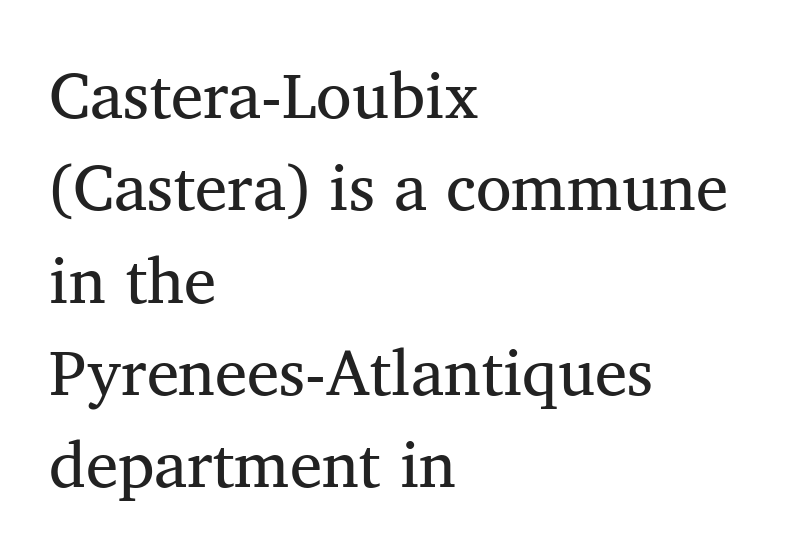
The lines in this sample share a left origin and differ only in where they stop. Do the characters align in a grid? No, the font is proportional. How are the letters spaced? Ordinarily, with no added tracking. Only glyphs here, with clear space below each row.
